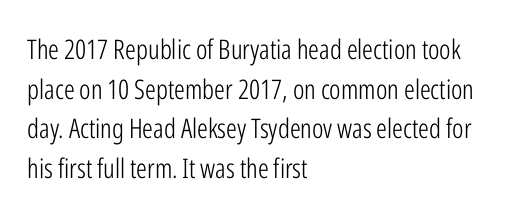
The image shows 27 px text type, upright; set left-aligned, normal line spacing (1.47x), normal letter spacing, not underlined.
